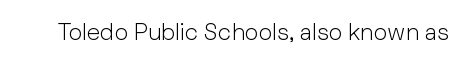
The type is set solid horizontally, with unmodified tracking. Words float on clear page, feet unadorned. A quiet, ordinary-to-light weight characterises the typeface. The type sits square on the baseline with zero lean.
